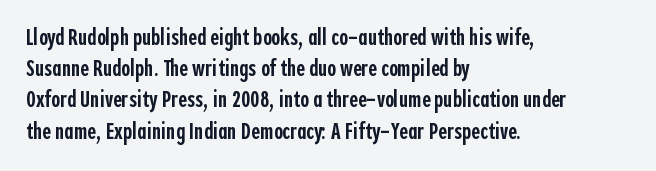
{"italic": "no", "bold": "semi", "underline": "no", "align": "left", "line_spacing": "normal", "line_spacing_ratio": 1.3, "letter_spacing": "normal", "letter_spacing_em": 0.0, "glyph_px": 24}
